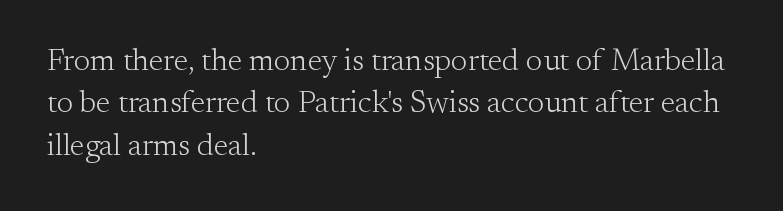
Q: Is the text bold? A: No.
Q: Is the text italic (slanted)? A: No, it is upright.
Q: Is the typeface a serif or a sans-serif typeface? A: Serif.
Q: Is the text underlined? A: No.
Q: How is the paragraph aligned? A: Left-aligned.
Q: Is the spacing between letters normal or unusually wide? A: Normal.
Q: Is the spacing between lines tight, normal or loose? A: Normal.
Q: Width (condensed, normal, or wide)? A: Normal.
Q: Stroke contrast? A: Medium.
Q: x-height? A: Small.
Q: Monospaced? A: No.
